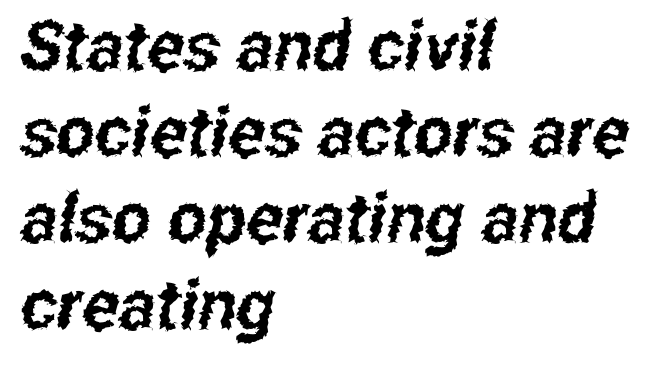
{"serif": "no", "width": "condensed", "stroke_contrast": "low", "x_height": "medium", "monospaced": "no", "underline": "no", "align": "left", "line_spacing": "normal", "line_spacing_ratio": 1.25, "letter_spacing": "normal", "letter_spacing_em": 0.0, "glyph_px": 69}
